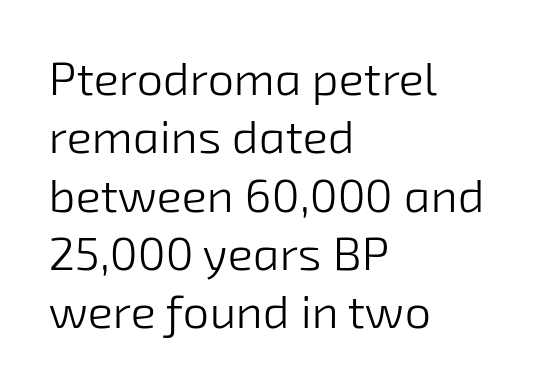
{"serif": "no", "bold": "no", "weight": "light", "width": "normal", "stroke_contrast": "low", "x_height": "medium", "monospaced": "no", "underline": "no", "align": "left", "line_spacing_ratio": 1.24, "letter_spacing": "normal", "letter_spacing_em": 0.0, "glyph_px": 47}
